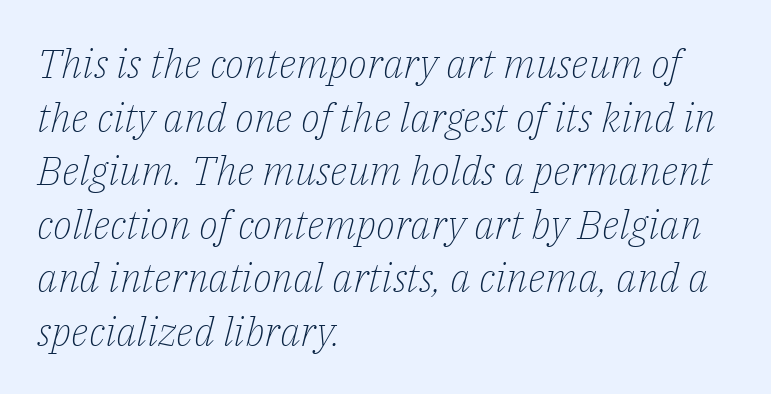
{"serif": "yes", "italic": "yes", "lean": "right", "slant_degrees": 14, "bold": "no", "weight": "light", "width": "normal", "stroke_contrast": "low", "x_height": "medium", "monospaced": "no", "underline": "no", "align": "left", "line_spacing": "normal", "line_spacing_ratio": 1.34, "letter_spacing": "normal", "letter_spacing_em": 0.0, "glyph_px": 40}
